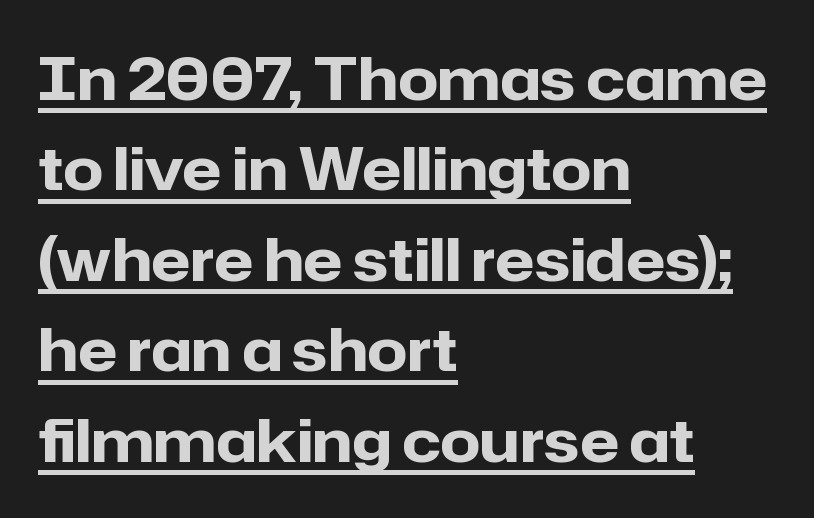
The image shows 58 px heavy sans-serif type, upright; set left-aligned, normal line spacing (1.56x), normal letter spacing, underlined; low stroke contrast and a medium x-height.
